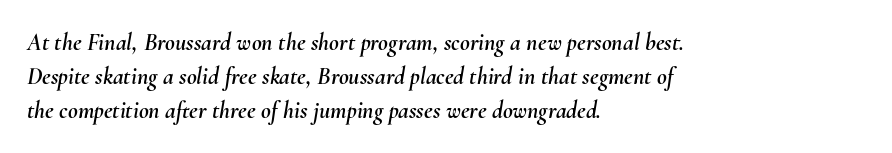
{"italic": "yes", "lean": "right", "slant_degrees": 10, "underline": "no", "align": "left", "line_spacing": "normal", "line_spacing_ratio": 1.42, "letter_spacing": "normal", "letter_spacing_em": 0.0, "glyph_px": 24}
